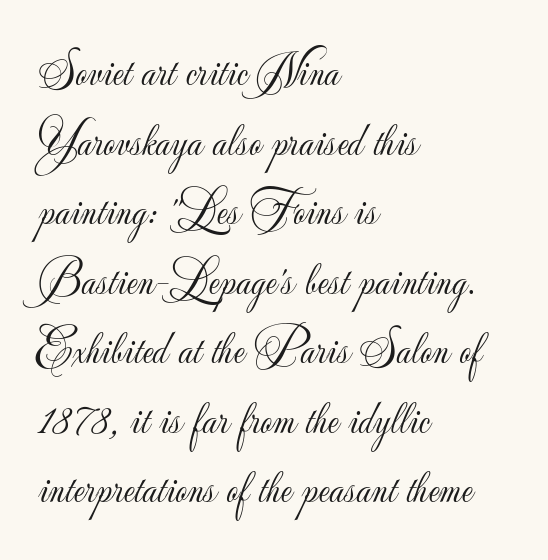
The rendering keeps characters at their native spacing. Each line starts at the same left margin while the right side varies. Caption: face not bold, strokes unweighted. A typesetter would call this proportional, since set widths differ per character. Is this a sans? Yes — the strokes have no serifs. Unmarked baselines from the first word to the last.
